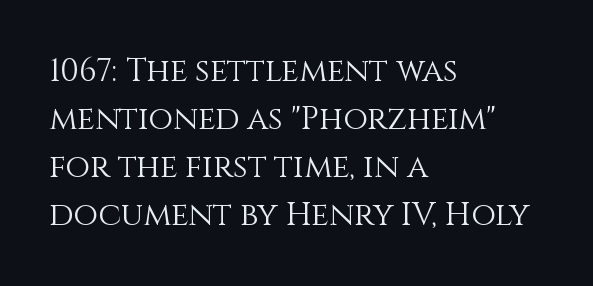
{"italic": "no", "bold": "no", "weight": "light", "width": "normal", "stroke_contrast": "medium", "x_height": "large", "monospaced": "no", "underline": "no", "align": "left", "line_spacing": "normal", "line_spacing_ratio": 1.5, "letter_spacing": "normal", "letter_spacing_em": 0.0, "glyph_px": 32}
